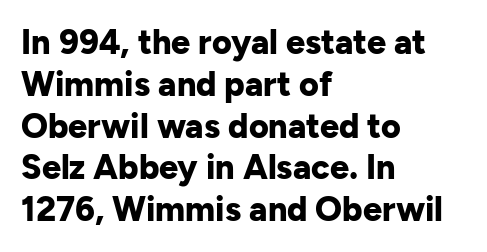
{"serif": "no", "italic": "no", "bold": "yes", "weight": "bold", "width": "normal", "stroke_contrast": "low", "x_height": "medium", "monospaced": "no", "underline": "no", "align": "left", "line_spacing_ratio": 1.23, "letter_spacing": "normal", "letter_spacing_em": 0.0, "glyph_px": 34}
